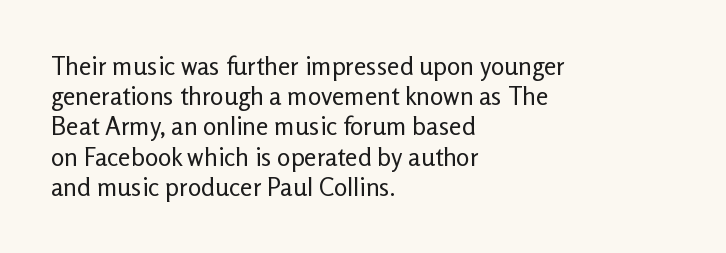
{"italic": "no", "bold": "no", "underline": "no", "align": "left", "line_spacing_ratio": 1.21, "letter_spacing": "normal", "letter_spacing_em": 0.0, "glyph_px": 25}
